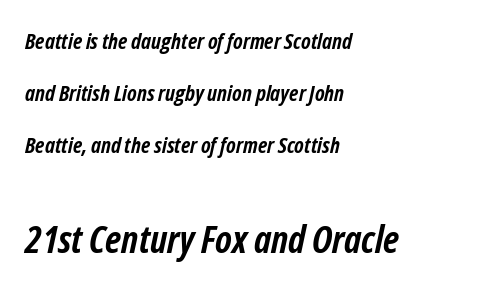
{"italic": "yes", "lean": "right", "slant_degrees": 12, "bold": "yes", "weight": "semibold", "width": "condensed", "stroke_contrast": "low", "x_height": "medium", "monospaced": "no", "underline": "no", "align": "left", "line_spacing": "loose", "line_spacing_ratio": 2.37, "letter_spacing": "normal", "letter_spacing_em": 0.0, "larger_block": "second", "size_ratio": 1.73, "glyph_px": 38}
